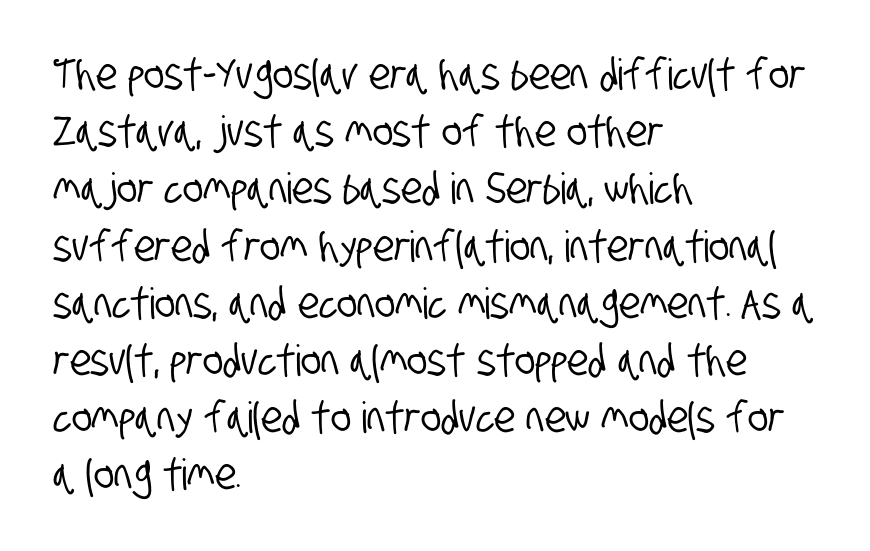
The glyphs are unaccompanied by any horizontal stroke below them. Teacher's note: observe the even left margin — that is flush-left alignment. Here the designer chose a conventional face with non-uniform glyph widths. This sample uses plain, unmodified letter spacing.
